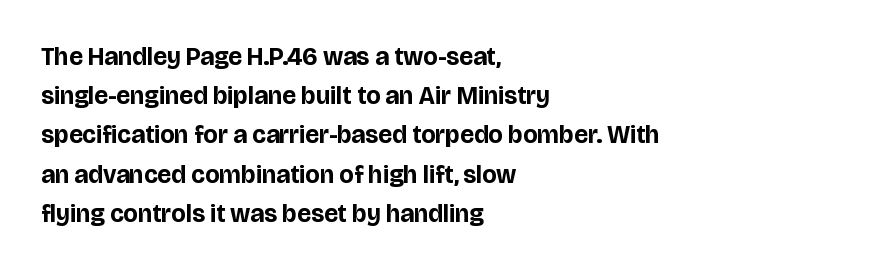
{"italic": "no", "bold": "yes", "underline": "no", "align": "left", "line_spacing": "normal", "line_spacing_ratio": 1.57, "letter_spacing": "normal", "letter_spacing_em": 0.0, "glyph_px": 25}
